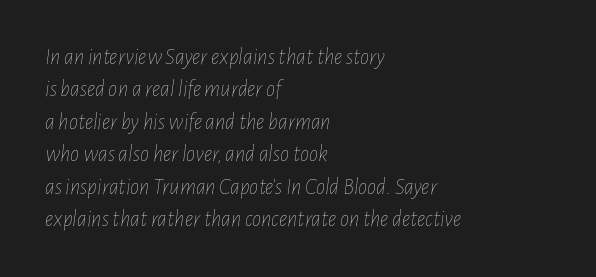
{"italic": "yes", "lean": "right", "slant_degrees": 7, "bold": "no", "underline": "no", "align": "left", "line_spacing": "normal", "line_spacing_ratio": 1.41, "letter_spacing": "normal", "letter_spacing_em": 0.0, "glyph_px": 23}
